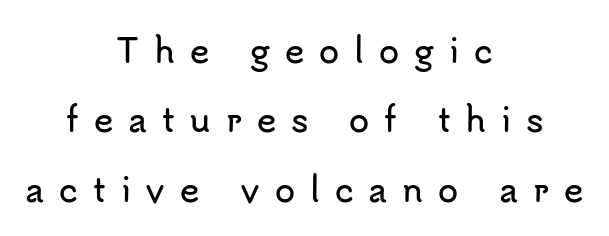
{"serif": "no", "italic": "no", "width": "normal", "stroke_contrast": "low", "x_height": "small", "monospaced": "no", "underline": "no", "align": "center", "line_spacing": "loose", "line_spacing_ratio": 2.1, "letter_spacing": "wide", "letter_spacing_em": 0.45, "glyph_px": 33}
